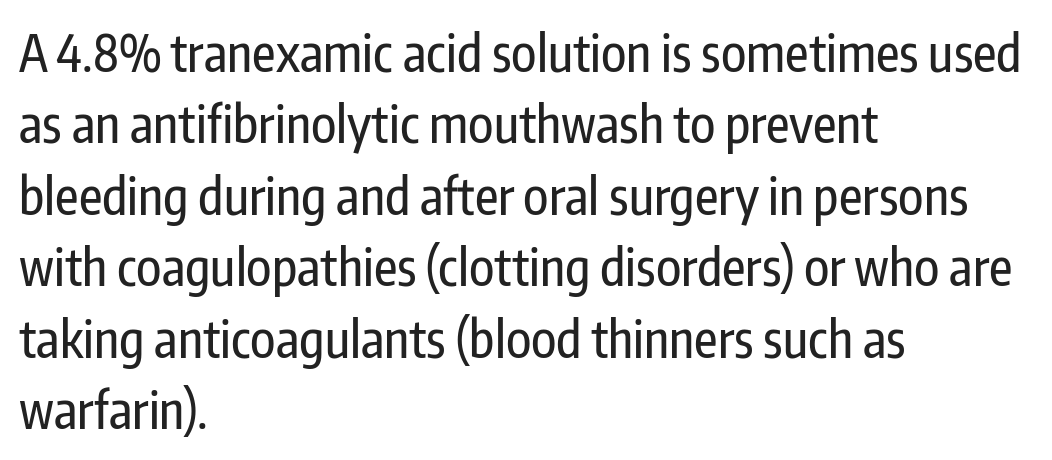
The image shows 51 px condensed sans-serif type, upright; set left-aligned, normal line spacing (1.4x), normal letter spacing, not underlined; low stroke contrast and a medium x-height.
